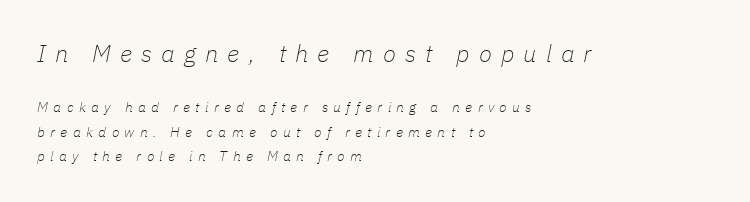
{"italic": "yes", "lean": "right", "slant_degrees": 11, "bold": "no", "underline": "no", "align": "left", "line_spacing_ratio": 1.72, "letter_spacing": "wide", "letter_spacing_em": 0.38, "larger_block": "first", "size_ratio": 1.71, "glyph_px": 24}
